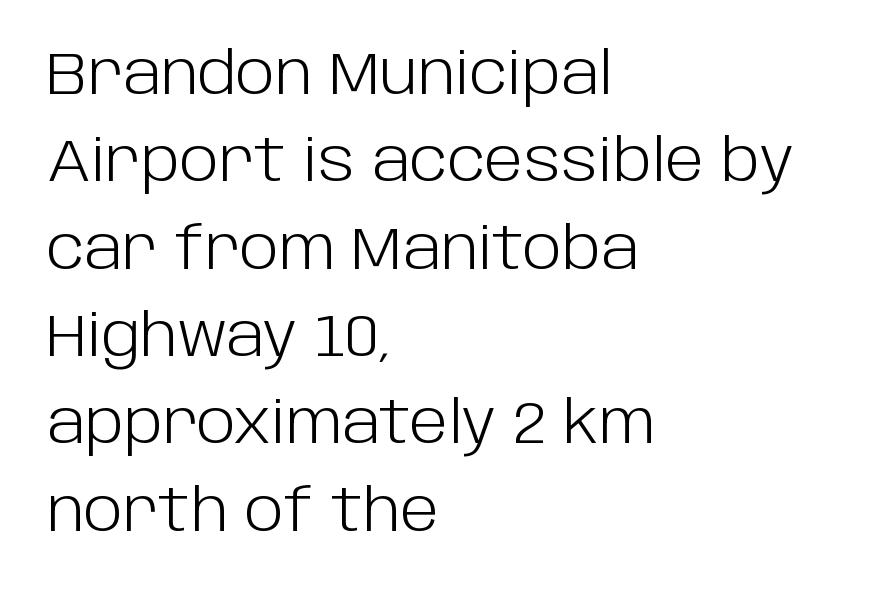
{"serif": "no", "italic": "no", "bold": "no", "weight": "light", "width": "normal", "stroke_contrast": "low", "x_height": "large", "monospaced": "no", "underline": "no", "align": "left", "line_spacing": "normal", "line_spacing_ratio": 1.48, "letter_spacing": "normal", "letter_spacing_em": 0.0, "glyph_px": 59}
